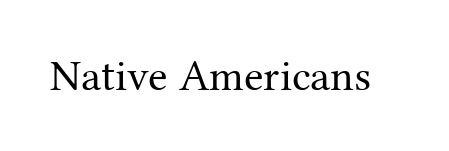
Q: Is the text bold? A: No.
Q: Is the text italic (slanted)? A: No, it is upright.
Q: Is the typeface a serif or a sans-serif typeface? A: Serif.
Q: Is the text underlined? A: No.
Q: Is the spacing between letters normal or unusually wide? A: Normal.
Q: Width (condensed, normal, or wide)? A: Normal.
Q: Stroke contrast? A: Medium.
Q: x-height? A: Medium.
Q: Monospaced? A: No.
